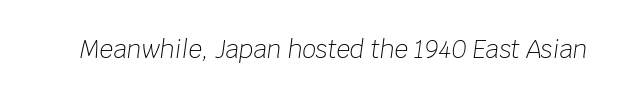
The image shows 24 px text type, italic (leaning right); set normal letter spacing, not underlined.
